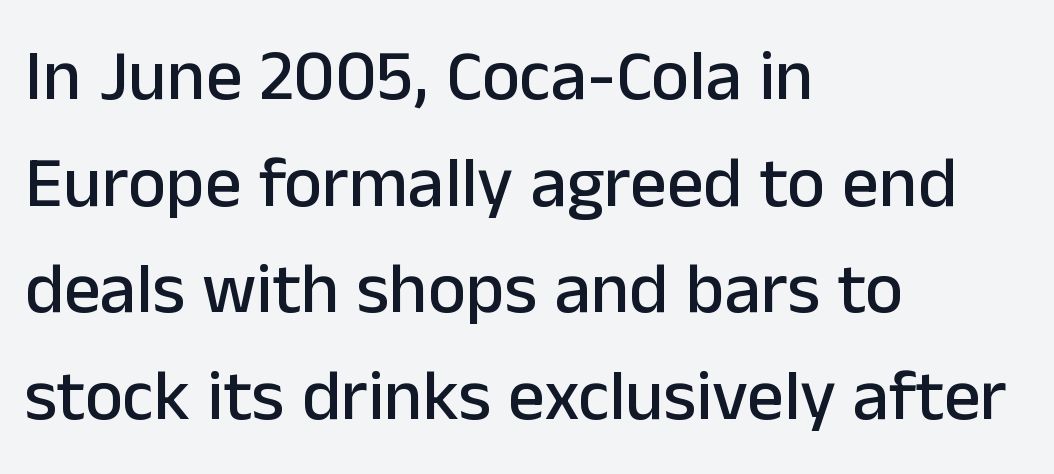
The image shows 72 px sans-serif type, upright; set left-aligned, normal line spacing (1.48x), normal letter spacing, not underlined; low stroke contrast and a medium x-height.
